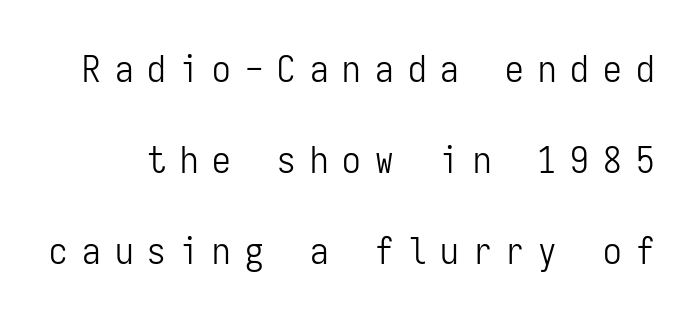
{"serif": "no", "italic": "no", "bold": "no", "weight": "light", "width": "condensed", "stroke_contrast": "low", "x_height": "medium", "monospaced": "yes", "underline": "no", "line_spacing": "loose", "line_spacing_ratio": 2.46, "letter_spacing": "wide", "letter_spacing_em": 0.38, "glyph_px": 37}
